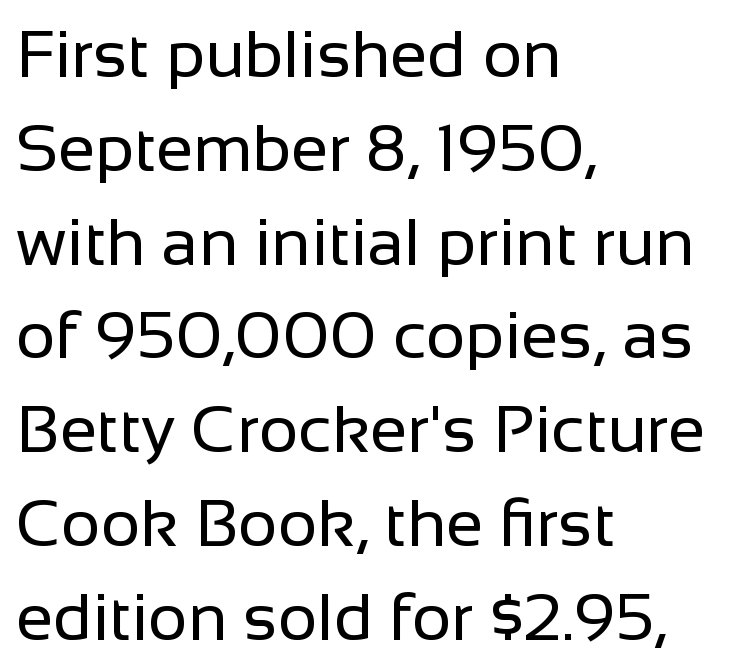
The image shows 67 px regular-weight sans-serif type, upright; set left-aligned, normal line spacing (1.4x), normal letter spacing, not underlined; low stroke contrast and a medium x-height.
